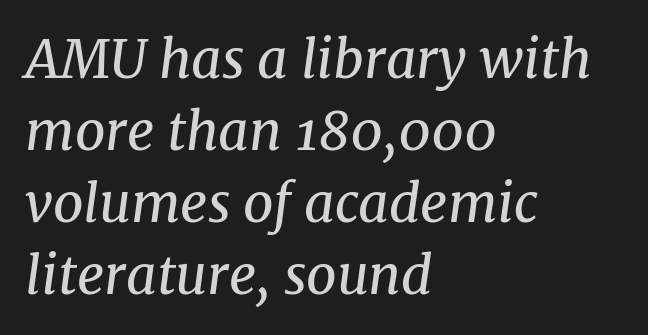
The image shows 53 px regular-weight serif type, italic (leaning right); set left-aligned, normal line spacing (1.36x), normal letter spacing, not underlined; medium stroke contrast and a medium x-height.
